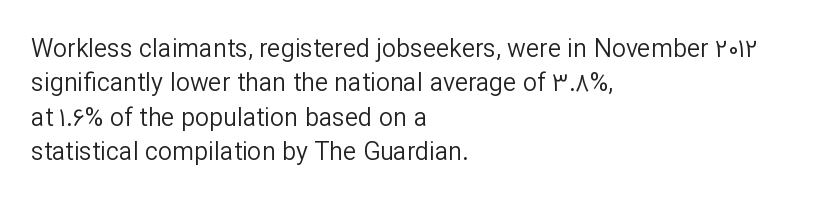
Spacing between characters is what you'd get straight out of the box. The passage shown is not underscored anywhere. The lines in this sample share a left origin and differ only in where they stop. The lines sit at an ordinary, default distance from one another. Is the type heavy? It reads as light-to-regular instead.
